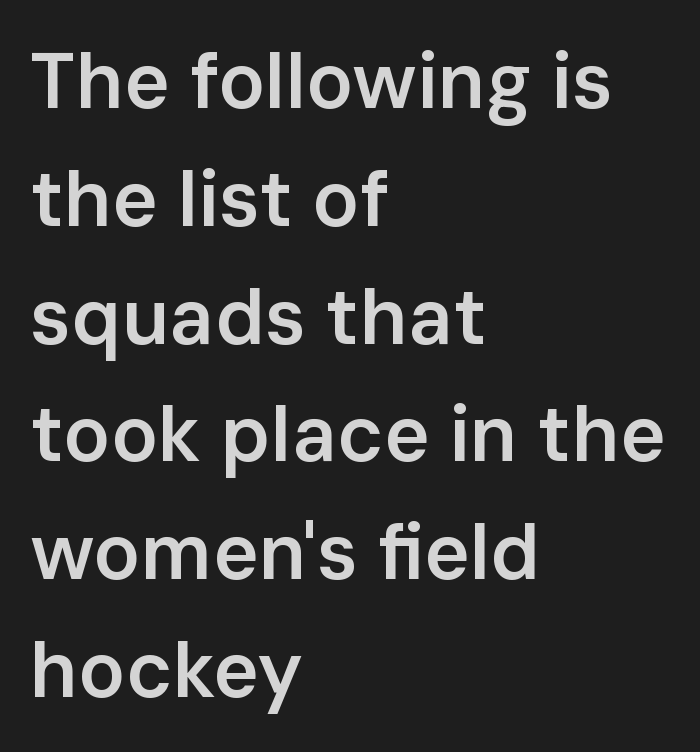
{"serif": "no", "italic": "no", "bold": "semi", "weight": "semibold", "width": "normal", "stroke_contrast": "low", "x_height": "medium", "monospaced": "no", "underline": "no", "align": "left", "line_spacing": "normal", "line_spacing_ratio": 1.51, "letter_spacing": "normal", "letter_spacing_em": 0.0, "glyph_px": 78}
